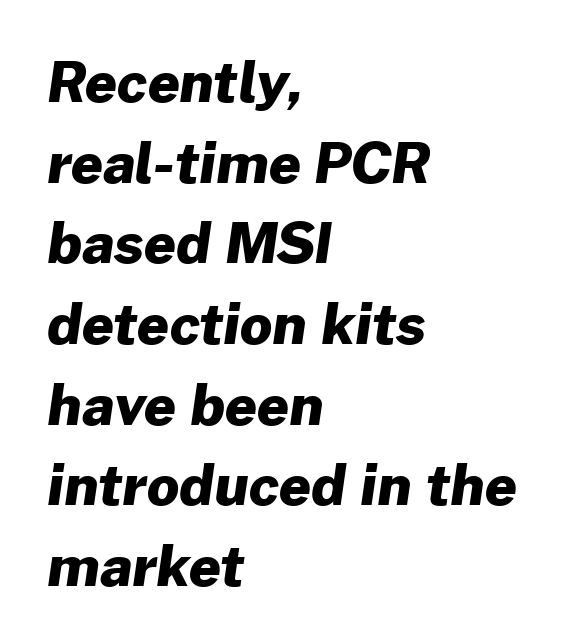
{"serif": "no", "bold": "yes", "weight": "heavy", "width": "normal", "stroke_contrast": "low", "x_height": "medium", "monospaced": "no", "underline": "no", "align": "left", "line_spacing": "normal", "line_spacing_ratio": 1.44, "letter_spacing": "normal", "letter_spacing_em": 0.0, "glyph_px": 56}
